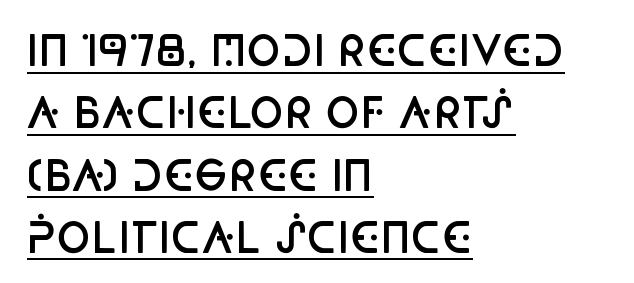
The image shows 41 px semibold, condensed sans-serif type, upright; set left-aligned, normal line spacing (1.52x), normal letter spacing, underlined; low stroke contrast and a large x-height.
